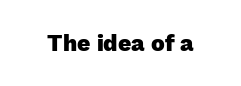
Q: Is the text bold? A: Yes.
Q: Is the text italic (slanted)? A: No, it is upright.
Q: Is the text underlined? A: No.
Q: Is the spacing between letters normal or unusually wide? A: Normal.
